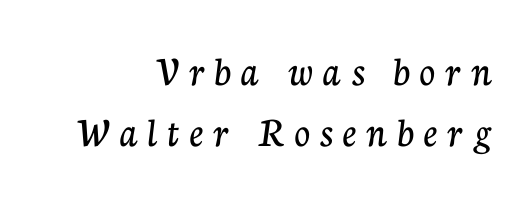
Q: Is the text italic (slanted)? A: Yes.
Q: Is the typeface a serif or a sans-serif typeface? A: Serif.
Q: Is the text underlined? A: No.
Q: How is the paragraph aligned? A: Right-aligned.
Q: Is the spacing between letters normal or unusually wide? A: Unusually wide.
Q: Is the spacing between lines tight, normal or loose? A: Normal.
Q: Width (condensed, normal, or wide)? A: Normal.
Q: Stroke contrast? A: Low.
Q: x-height? A: Medium.
Q: Monospaced? A: No.
